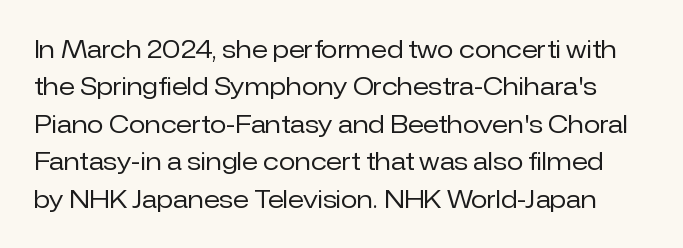
The image shows 24 px text type, upright; set normal line spacing (1.56x), normal letter spacing, not underlined.
